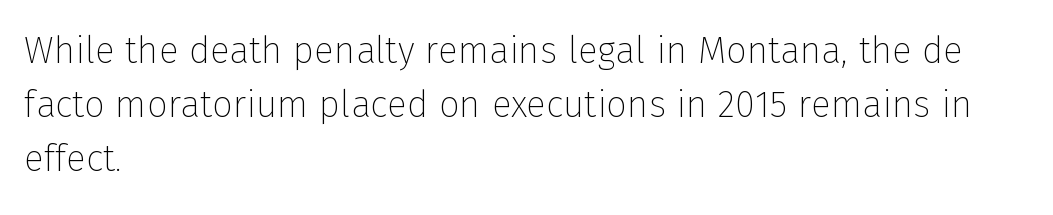
Short note: letters normally spaced. The string is rendered with underlining switched off. Letterform terminals end flat and unadorned throughout the passage. The typography opts for an upright posture over an oblique one. The typeface has the unassuming heft of standard copy or less. Compared with a centered layout, this one pins lines to the left instead.
